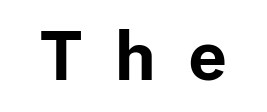
The image shows 67 px bold sans-serif type, upright; set unusually wide letter spacing (+0.49 em), not underlined; low stroke contrast and a medium x-height.
